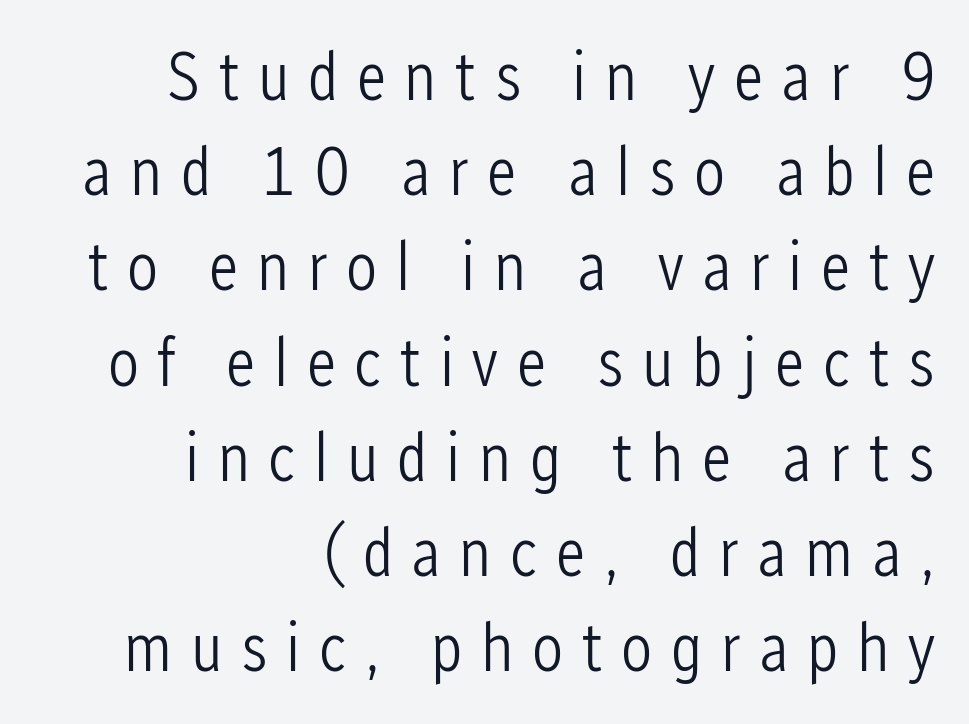
The image shows 69 px light, condensed sans-serif type, upright; set right-aligned, normal line spacing (1.38x), unusually wide letter spacing (+0.27 em), not underlined; low stroke contrast and a medium x-height.
